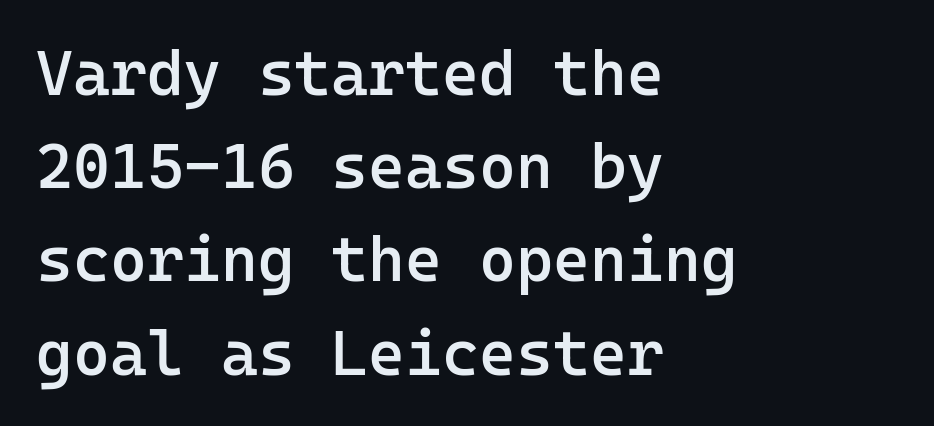
The image shows 63 px semibold sans-serif type, upright, monospaced; set left-aligned, normal line spacing (1.48x), normal letter spacing, not underlined; low stroke contrast and a medium x-height.
